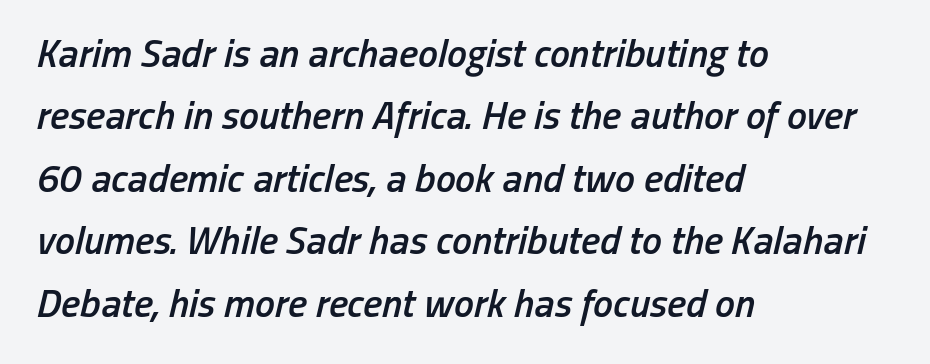
The image shows 40 px semibold, condensed type, italic (leaning right); set left-aligned, normal line spacing (1.56x), normal letter spacing, not underlined; low stroke contrast and a medium x-height.
